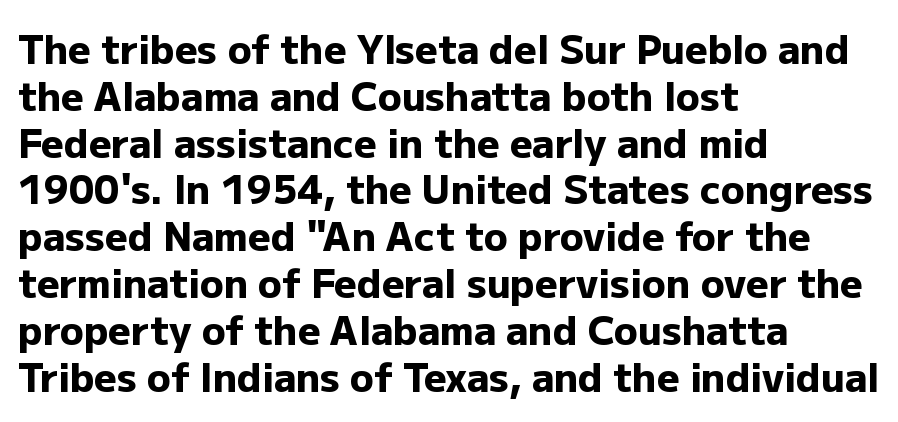
Q: Is the text bold? A: Yes.
Q: Is the text italic (slanted)? A: No, it is upright.
Q: Is the typeface a serif or a sans-serif typeface? A: Sans-serif.
Q: Is the text underlined? A: No.
Q: How is the paragraph aligned? A: Left-aligned.
Q: Is the spacing between letters normal or unusually wide? A: Normal.
Q: Width (condensed, normal, or wide)? A: Normal.
Q: Stroke contrast? A: Low.
Q: x-height? A: Medium.
Q: Monospaced? A: No.
